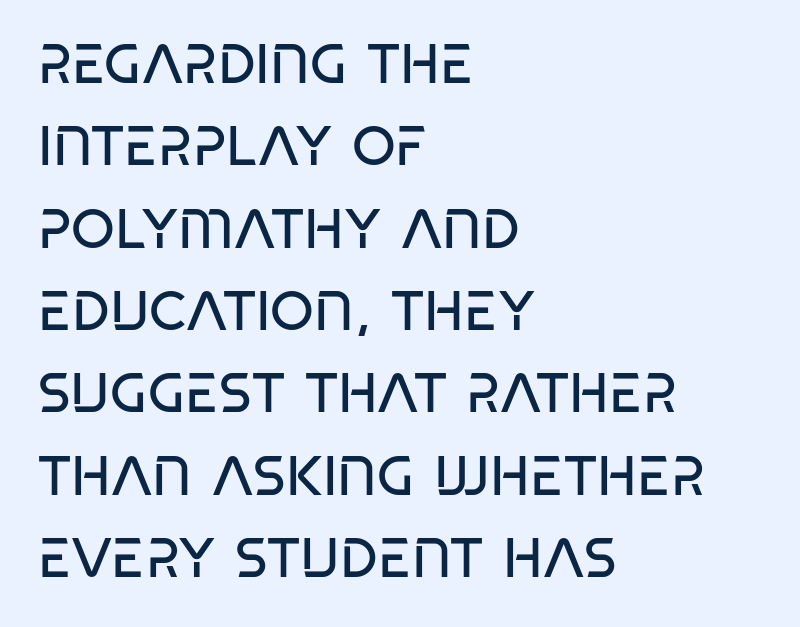
{"serif": "no", "bold": "no", "weight": "regular", "width": "condensed", "stroke_contrast": "low", "x_height": "large", "monospaced": "no", "underline": "no", "align": "left", "line_spacing": "normal", "line_spacing_ratio": 1.47, "letter_spacing": "normal", "letter_spacing_em": 0.0, "glyph_px": 56}
